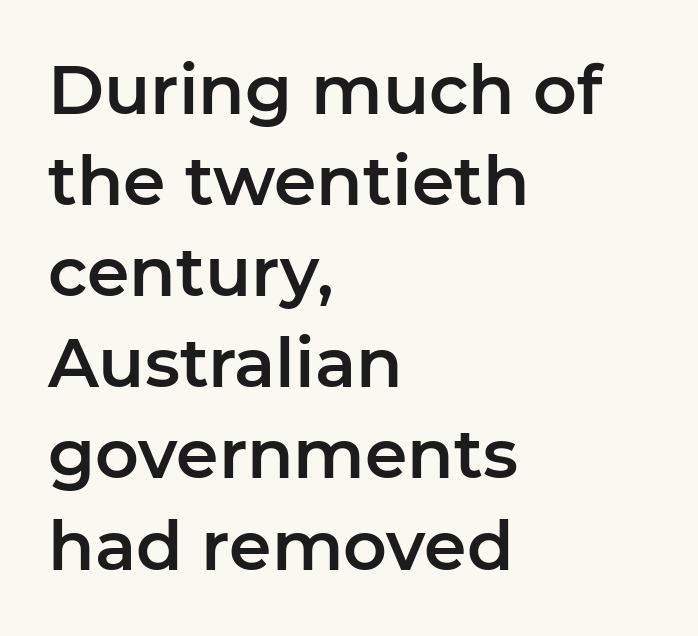
Q: Is the text italic (slanted)? A: No, it is upright.
Q: Is the typeface a serif or a sans-serif typeface? A: Sans-serif.
Q: Is the text underlined? A: No.
Q: How is the paragraph aligned? A: Left-aligned.
Q: Is the spacing between letters normal or unusually wide? A: Normal.
Q: Is the spacing between lines tight, normal or loose? A: Normal.
Q: Width (condensed, normal, or wide)? A: Normal.
Q: Stroke contrast? A: Low.
Q: x-height? A: Medium.
Q: Monospaced? A: No.
